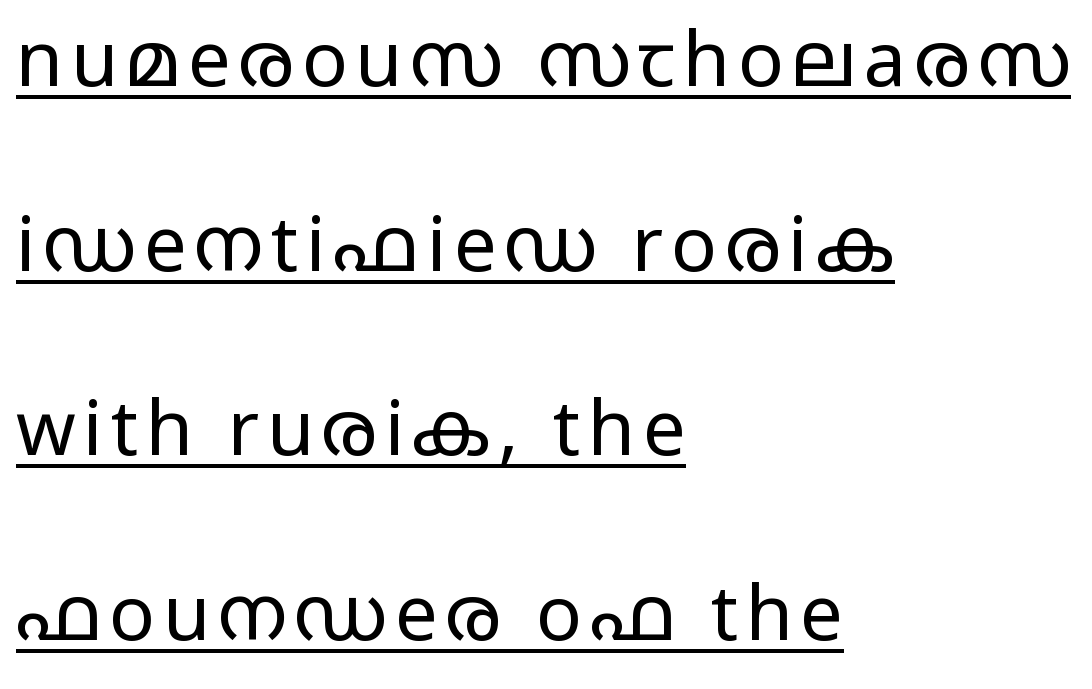
The text block is weighted toward the left margin, trailing off unevenly rightward. Upright lettering throughout. A typesetter would call this leading open, well beyond the default. To sum up the face: it is a sans, with no serifs. A typesetter would call this proportional, since set widths differ per character.
